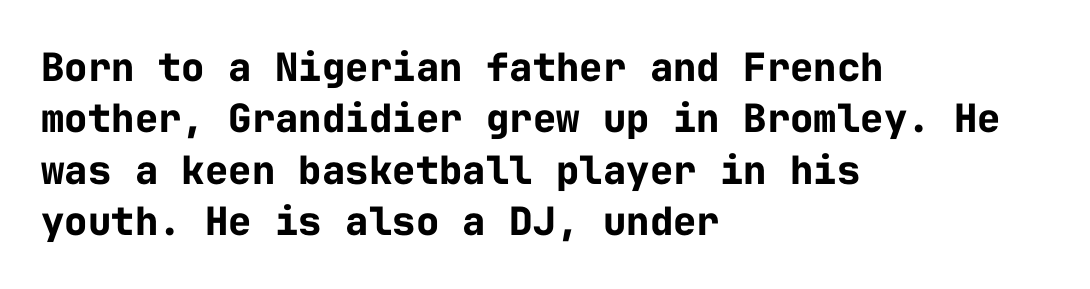
Q: Is the text bold? A: Yes.
Q: Is the text italic (slanted)? A: No, it is upright.
Q: Is the typeface a serif or a sans-serif typeface? A: Sans-serif.
Q: Is the text underlined? A: No.
Q: How is the paragraph aligned? A: Left-aligned.
Q: Is the spacing between letters normal or unusually wide? A: Normal.
Q: Is the spacing between lines tight, normal or loose? A: Normal.
Q: Width (condensed, normal, or wide)? A: Normal.
Q: Stroke contrast? A: Low.
Q: x-height? A: Medium.
Q: Monospaced? A: Yes.
